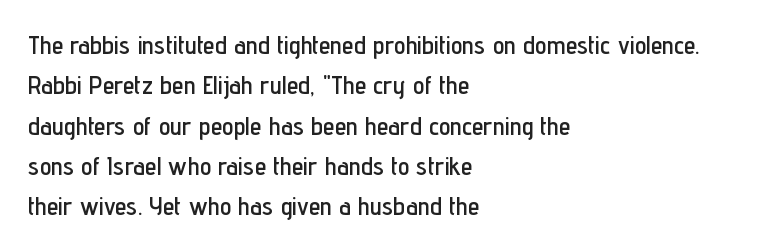
The image shows 26 px text type, upright; set left-aligned, normal line spacing (1.55x), normal letter spacing, not underlined.
